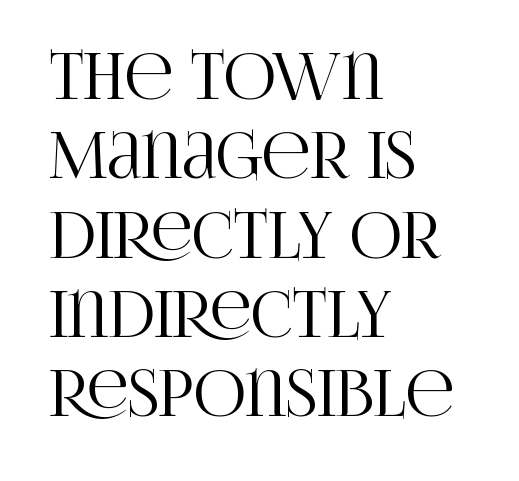
Q: Is the text italic (slanted)? A: No, it is upright.
Q: Is the typeface a serif or a sans-serif typeface? A: Serif.
Q: Is the text underlined? A: No.
Q: How is the paragraph aligned? A: Left-aligned.
Q: Is the spacing between letters normal or unusually wide? A: Normal.
Q: Width (condensed, normal, or wide)? A: Condensed.
Q: Stroke contrast? A: High.
Q: x-height? A: Large.
Q: Monospaced? A: No.
